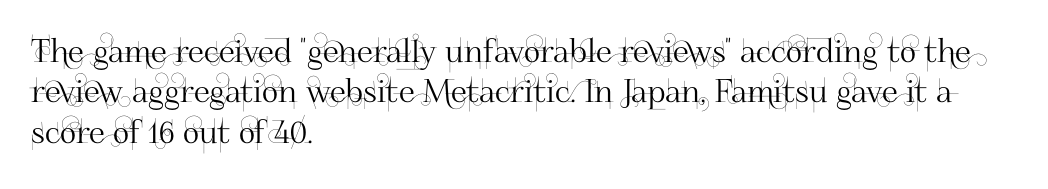
{"serif": "no", "italic": "no", "width": "normal", "stroke_contrast": "high", "x_height": "small", "monospaced": "no", "underline": "no", "align": "left", "line_spacing": "normal", "line_spacing_ratio": 1.26, "letter_spacing": "normal", "letter_spacing_em": 0.0, "glyph_px": 32}
